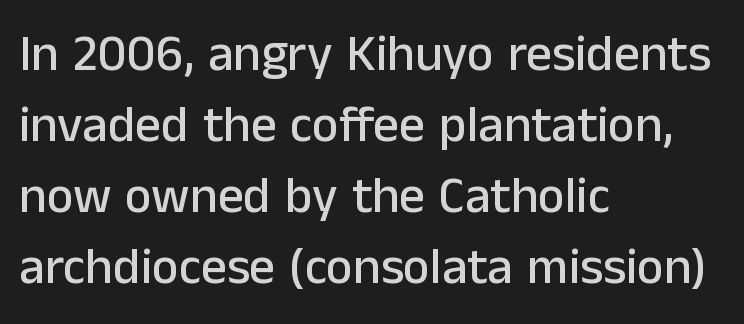
The image shows 51 px sans-serif type, upright; set left-aligned, normal line spacing (1.39x), normal letter spacing, not underlined; low stroke contrast and a medium x-height.
